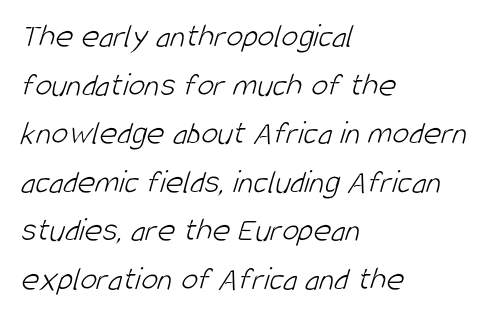
{"serif": "no", "bold": "no", "weight": "light", "width": "condensed", "stroke_contrast": "low", "x_height": "large", "monospaced": "no", "underline": "no", "align": "left", "line_spacing": "normal", "line_spacing_ratio": 1.43, "letter_spacing": "normal", "letter_spacing_em": 0.0, "glyph_px": 34}
